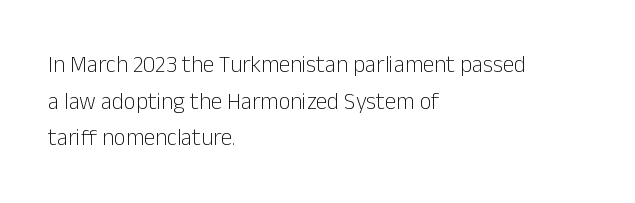
Notice how descenders clear the ascenders below comfortably — that's standard leading. Heft: none added — not bold. Posture: upright roman. The tracking reads as untouched default to a designer's eye. If you drew a ruler down the left edge, every line would touch it.
